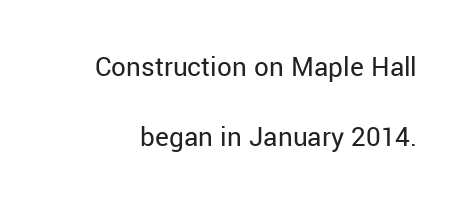
Q: Is the text bold? A: No.
Q: Is the text italic (slanted)? A: No, it is upright.
Q: Is the typeface a serif or a sans-serif typeface? A: Sans-serif.
Q: Is the text underlined? A: No.
Q: Is the spacing between letters normal or unusually wide? A: Normal.
Q: Is the spacing between lines tight, normal or loose? A: Loose.
Q: Width (condensed, normal, or wide)? A: Normal.
Q: Stroke contrast? A: Low.
Q: x-height? A: Medium.
Q: Monospaced? A: No.
